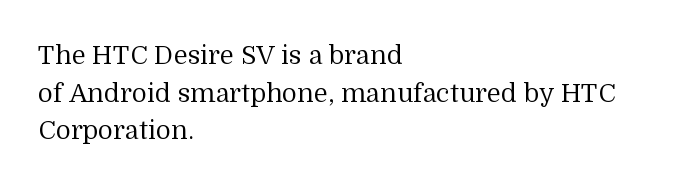
Q: Is the text bold? A: No.
Q: Is the text italic (slanted)? A: No, it is upright.
Q: Is the text underlined? A: No.
Q: How is the paragraph aligned? A: Left-aligned.
Q: Is the spacing between letters normal or unusually wide? A: Normal.
Q: Is the spacing between lines tight, normal or loose? A: Normal.
